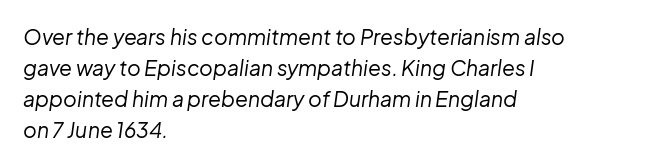
Glyph-to-glyph distance matches everyday printed text. The letters are slanted; this is an italic face. Is the type heavy? It reads as light-to-regular instead. The glyphs are unaccompanied by any horizontal stroke below them. The setting favours the left margin, as ordinary paragraphs usually do. Summary of vertical rhythm: regular, with standard interline spacing.
